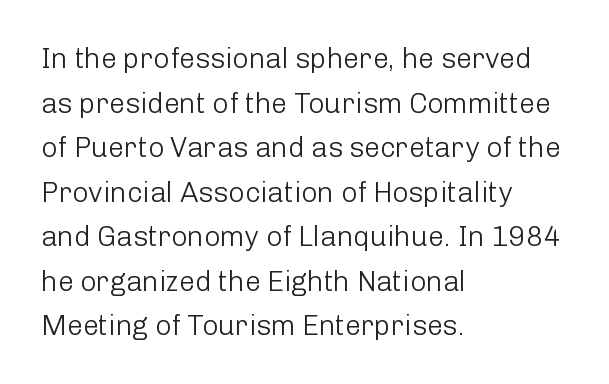
The image shows 28 px light sans-serif type, upright; set left-aligned, normal line spacing (1.59x), normal letter spacing, not underlined; low stroke contrast and a medium x-height.
